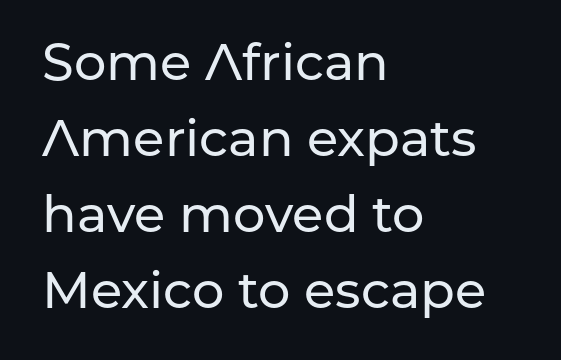
The vertical gap from one line to the next is medium. Nothing unusual about the tracking: characters are spaced as the font intends. The rendering uses natural spacing where letterforms have individual widths. The gap between lines stays unmarked. Regarding serifs, this sample does without them.
